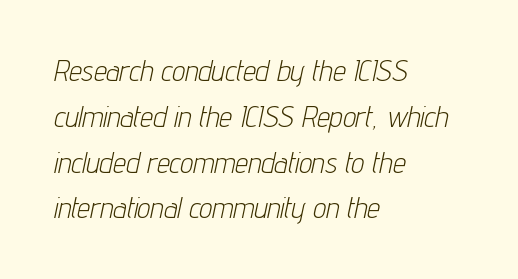
The typography opts for an oblique posture over an upright one. The block of text has a typical density, with ordinary space between rows. How are the letters spaced? Ordinarily, with no added tracking. A light-to-regular cut is what we see here.
